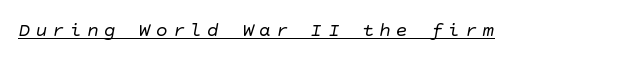
The image shows 20 px text type; set unusually wide letter spacing (+0.26 em), underlined.
